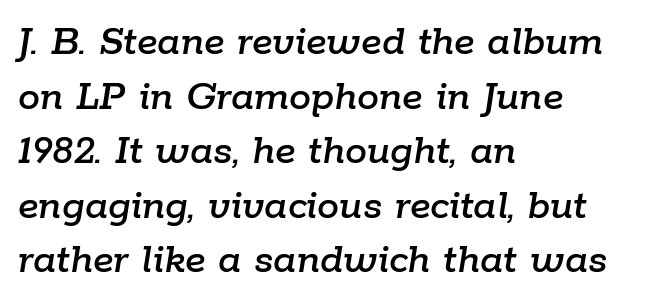
The image shows 44 px text type, italic (leaning right); set left-aligned, line spacing 1.24x, normal letter spacing, not underlined; low stroke contrast and a medium x-height.
